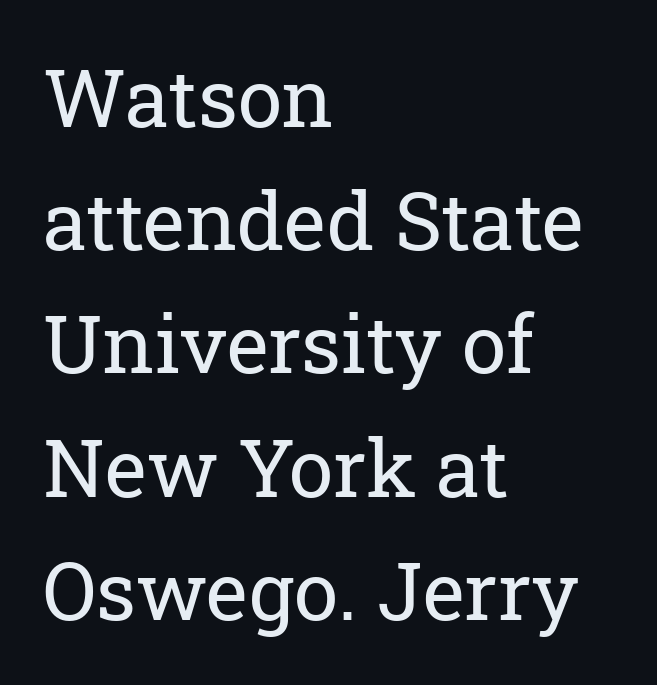
No heavy texture on the line: the type isn't bold. Caption: standard tracking, unaltered. No word sits above an underline. The face used here is proportionally spaced, like ordinary book or web type.
